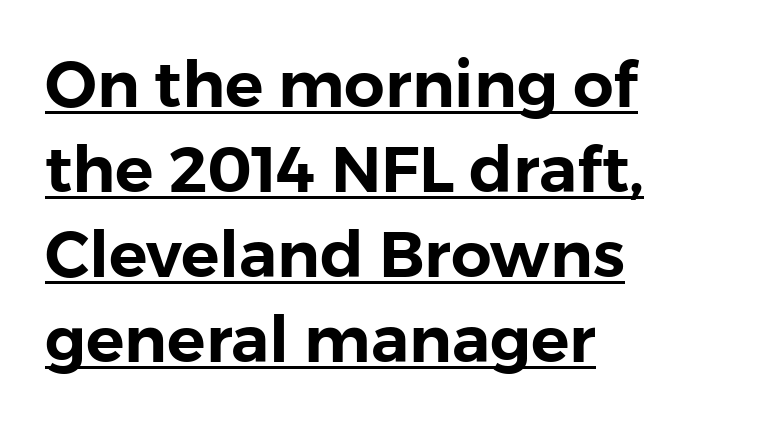
The image shows 64 px sans-serif type, upright; set left-aligned, normal line spacing (1.33x), normal letter spacing, underlined; a medium x-height.
